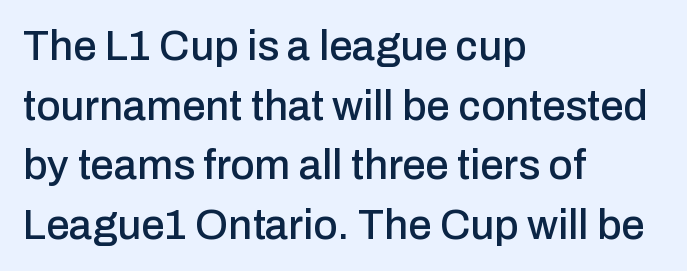
The image shows 42 px sans-serif type, upright; set left-aligned, normal line spacing (1.42x), normal letter spacing, not underlined; low stroke contrast and a medium x-height.
